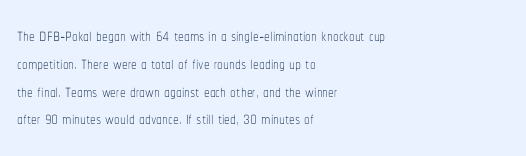
Italic: no, the glyphs are upright roman. Typeset ragged right — the left edge is the straight one. The gaps between neighbouring characters are ordinary and unremarkable. No letter is thick-stroked: the sample isn't bold. Lines of text with bare space underneath.
